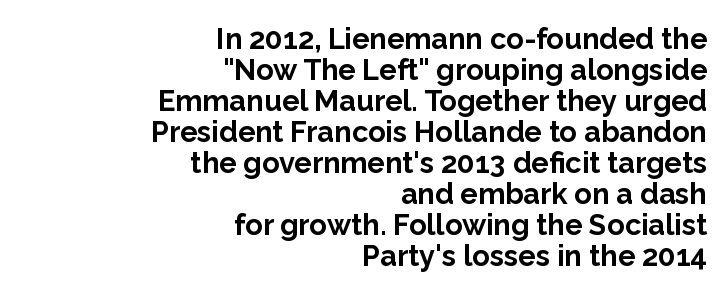
{"serif": "no", "italic": "no", "bold": "yes", "weight": "bold", "width": "normal", "stroke_contrast": "low", "x_height": "medium", "monospaced": "no", "underline": "no", "align": "right", "line_spacing": "tight", "line_spacing_ratio": 1.07, "letter_spacing": "normal", "letter_spacing_em": 0.0, "glyph_px": 29}
